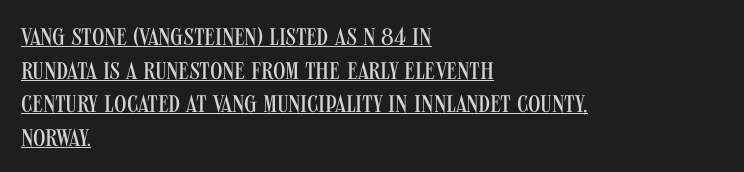
Q: Is the text bold? A: No.
Q: Is the text italic (slanted)? A: No, it is upright.
Q: Is the text underlined? A: Yes.
Q: How is the paragraph aligned? A: Left-aligned.
Q: Is the spacing between letters normal or unusually wide? A: Normal.
Q: Is the spacing between lines tight, normal or loose? A: Normal.
